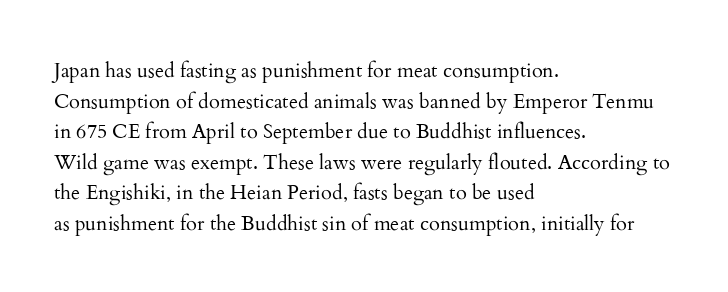
Q: Is the text bold? A: No.
Q: Is the text italic (slanted)? A: No, it is upright.
Q: Is the text underlined? A: No.
Q: How is the paragraph aligned? A: Left-aligned.
Q: Is the spacing between letters normal or unusually wide? A: Normal.
Q: Is the spacing between lines tight, normal or loose? A: Normal.
